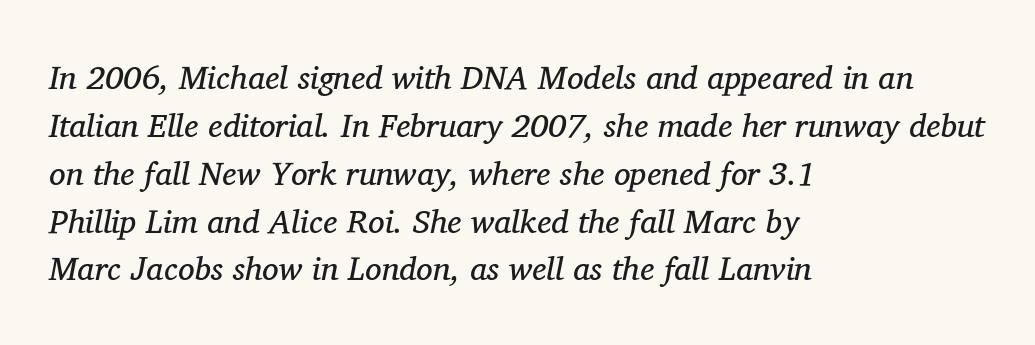
{"serif": "yes", "italic": "yes", "lean": "right", "slant_degrees": 11, "bold": "no", "weight": "regular", "width": "normal", "stroke_contrast": "medium", "x_height": "medium", "monospaced": "no", "underline": "no", "align": "left", "line_spacing": "normal", "line_spacing_ratio": 1.45, "letter_spacing": "normal", "letter_spacing_em": 0.0, "glyph_px": 33}
